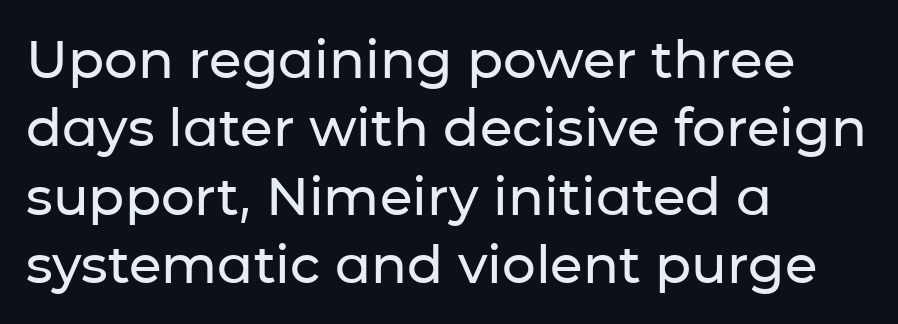
The image shows 53 px sans-serif type, upright; set left-aligned, normal line spacing (1.29x), normal letter spacing, not underlined; low stroke contrast and a medium x-height.
